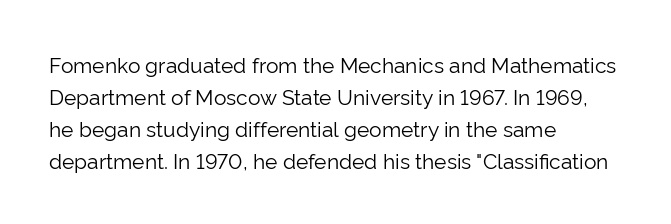
The image shows 21 px text type, upright; set left-aligned, normal line spacing (1.52x), normal letter spacing, not underlined.
